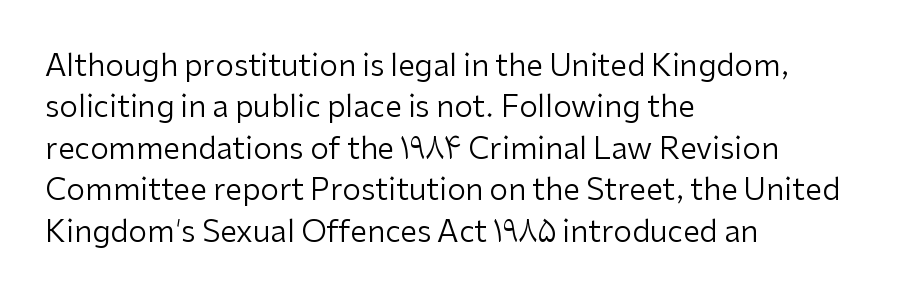
{"serif": "no", "italic": "no", "bold": "no", "weight": "regular", "width": "normal", "stroke_contrast": "low", "x_height": "medium", "monospaced": "no", "underline": "no", "align": "left", "line_spacing": "normal", "line_spacing_ratio": 1.38, "letter_spacing": "normal", "letter_spacing_em": 0.0, "glyph_px": 30}
